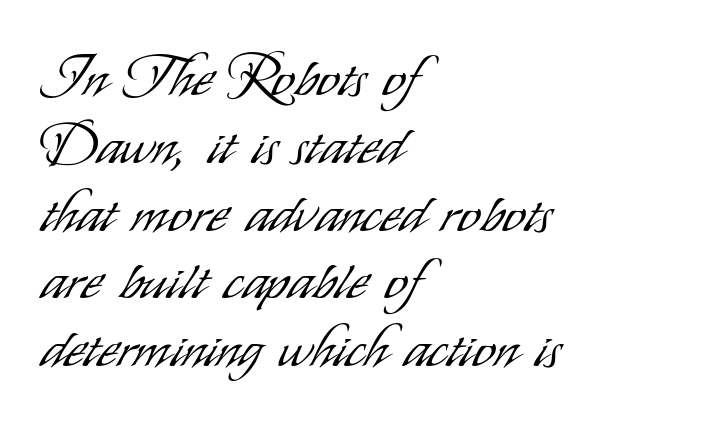
The tracking reads as untouched default to a designer's eye. Stroke thickness stays within the range of a standard reading face or lighter. Teacher's note: observe the even left margin — that is flush-left alignment. The space directly below the letters is spotless.
